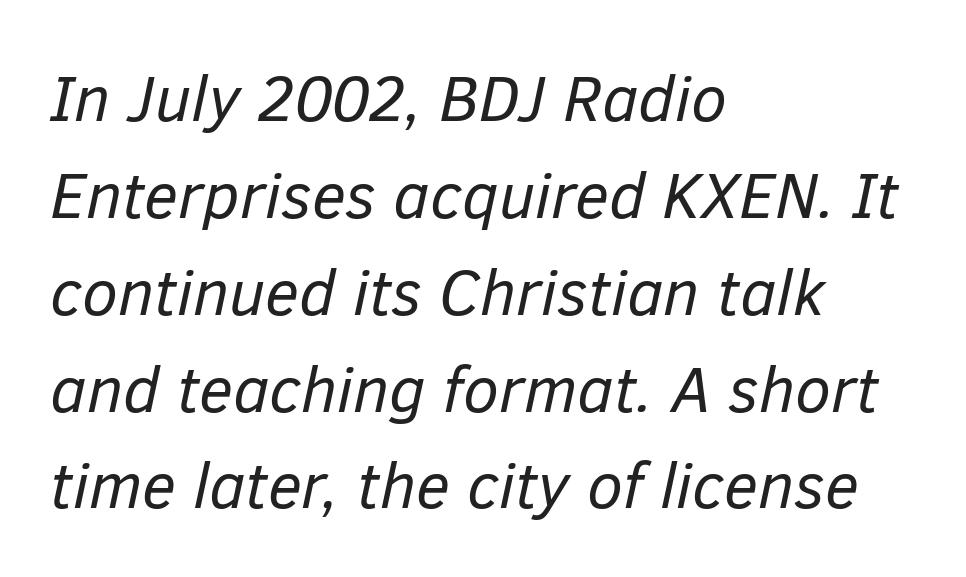
If you drew a ruler down the left edge, every line would touch it. This rendering features lettering with no underline. The letters advance in unequal steps, a hallmark of proportional type. What's the leading like? Ordinary, nothing unusual. The strokes are not fattened; the text isn't bold. Posture: slanted.
